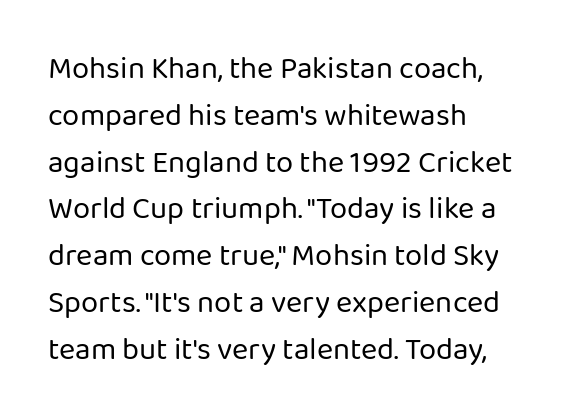
{"serif": "no", "italic": "no", "bold": "no", "weight": "regular", "width": "normal", "stroke_contrast": "low", "x_height": "medium", "monospaced": "no", "underline": "no", "align": "left", "line_spacing": "normal", "line_spacing_ratio": 1.51, "letter_spacing": "normal", "letter_spacing_em": 0.0, "glyph_px": 31}
